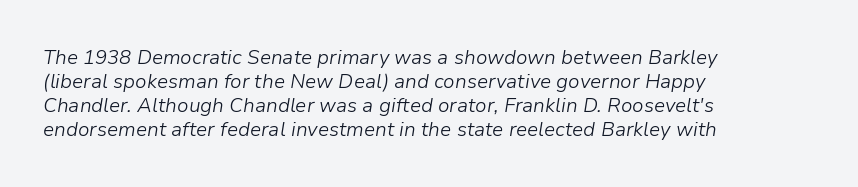
Every character sits at an angle, as italics do. Anything drawn beneath the words? Only blank space. Summary of weight: not heavy and not bold. Honestly, the letter spacing is just normal — you wouldn't notice it.
